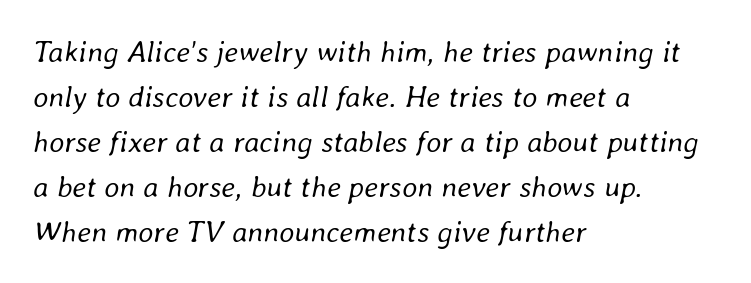
Q: Is the text bold? A: No.
Q: Is the text italic (slanted)? A: Yes, it leans right by about 8 degrees.
Q: Is the text underlined? A: No.
Q: How is the paragraph aligned? A: Left-aligned.
Q: Is the spacing between letters normal or unusually wide? A: Normal.
Q: Is the spacing between lines tight, normal or loose? A: Normal.
Q: Width (condensed, normal, or wide)? A: Normal.
Q: Stroke contrast? A: Low.
Q: x-height? A: Medium.
Q: Monospaced? A: No.
